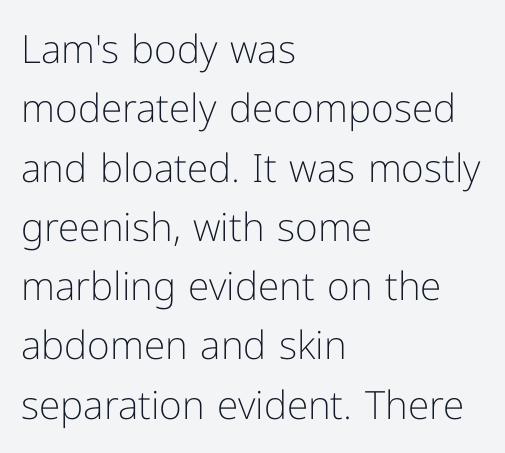
Q: Is the text bold? A: No.
Q: Is the text italic (slanted)? A: No, it is upright.
Q: Is the typeface a serif or a sans-serif typeface? A: Sans-serif.
Q: Is the text underlined? A: No.
Q: How is the paragraph aligned? A: Left-aligned.
Q: Is the spacing between letters normal or unusually wide? A: Normal.
Q: Is the spacing between lines tight, normal or loose? A: Normal.
Q: Width (condensed, normal, or wide)? A: Normal.
Q: Stroke contrast? A: Low.
Q: x-height? A: Medium.
Q: Monospaced? A: No.
